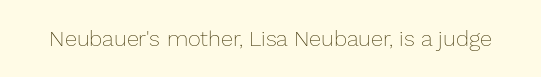
The space directly below the letters is spotless. Quick note: not italic, upright. The line texture is even and compact thanks to regular tracking. These glyphs show unthickened strokes, regular width or finer.
